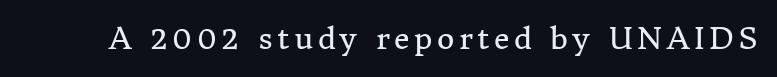
The image shows 30 px regular-weight serif type, upright; set not underlined; medium stroke contrast and a medium x-height.
